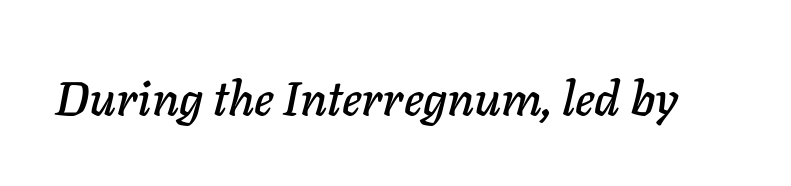
The passage shown is typed in a proportional face where columns would drift. Observe the ordinary spacing: letters are neighbours, not strangers. Lines of text with bare space underneath. In terms of posture, this sample is oblique.
